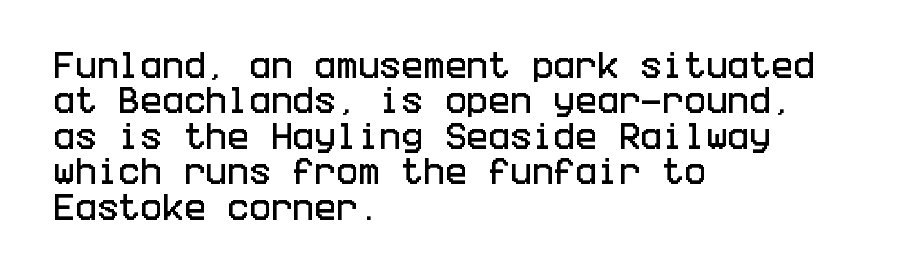
The image shows 29 px condensed sans-serif type, upright; set left-aligned, line spacing 1.22x, normal letter spacing, not underlined; low stroke contrast and a large x-height.
